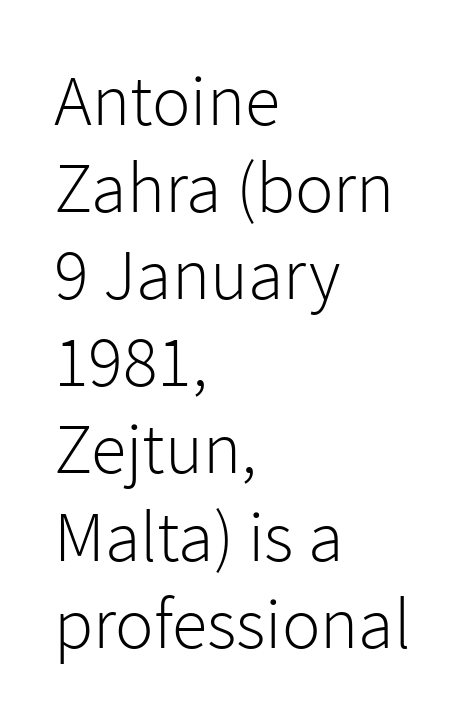
The type is set solid horizontally, with unmodified tracking. The typeface chosen for these lines omits serifs. Ascenders rise straight up at ninety degrees. Plain, unruled lines of type.
